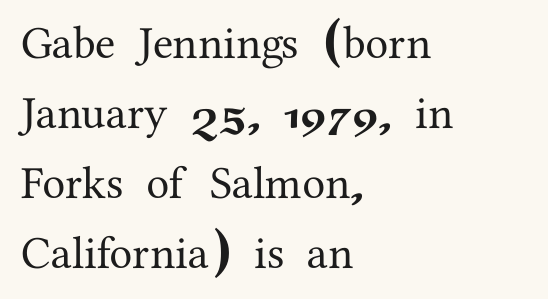
{"serif": "yes", "italic": "no", "width": "normal", "stroke_contrast": "medium", "x_height": "medium", "monospaced": "no", "underline": "no", "align": "left", "line_spacing": "normal", "line_spacing_ratio": 1.52, "letter_spacing": "normal", "letter_spacing_em": 0.0, "glyph_px": 46}
